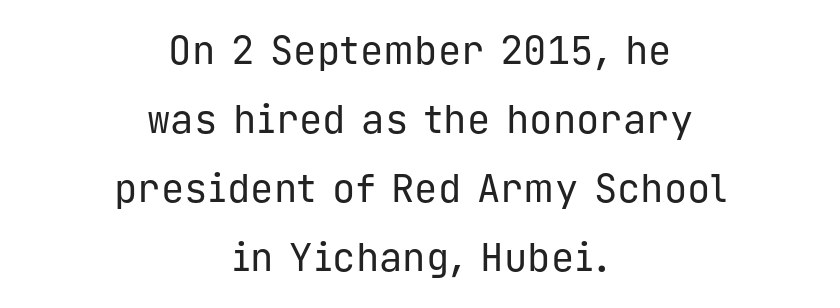
A bare baseline throughout the passage. This sample has the even, mechanical cadence of fixed-width lettering. This is the regular roman posture of the typeface. Is this a sans? Yes — the strokes have no serifs. Reading down the block, each line starts at a different indent, mirrored at its end. The face looks like a standard text weight, possibly lighter.
